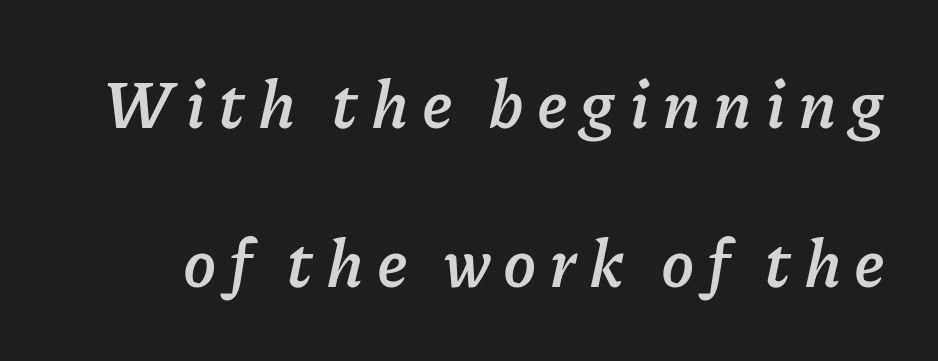
The text carries the slant typical of an italic or oblique font. Summary of weight: heavy, a full bold. The vertical gap from one line to the next is large. Each letter keeps its own natural width here, so spacing adapts to shape. Underlining? Definitely not there.
